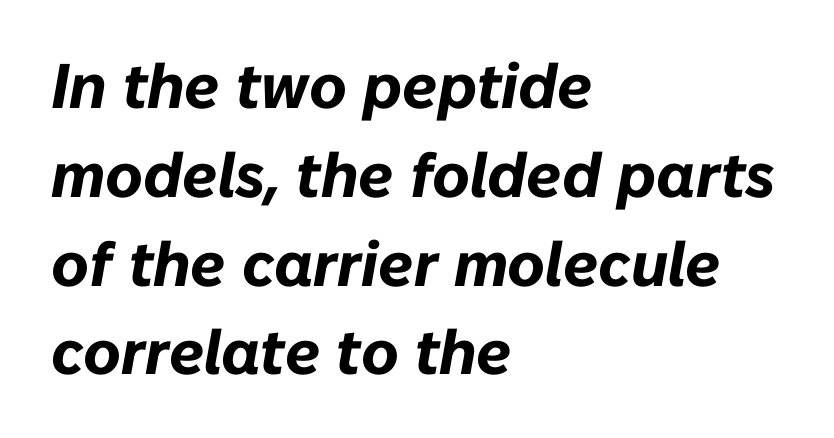
Q: Is the text bold? A: Yes.
Q: Is the text italic (slanted)? A: Yes, it leans right by about 10 degrees.
Q: Is the text underlined? A: No.
Q: How is the paragraph aligned? A: Left-aligned.
Q: Is the spacing between letters normal or unusually wide? A: Normal.
Q: Is the spacing between lines tight, normal or loose? A: Normal.
Q: Width (condensed, normal, or wide)? A: Normal.
Q: Stroke contrast? A: Low.
Q: x-height? A: Medium.
Q: Monospaced? A: No.
